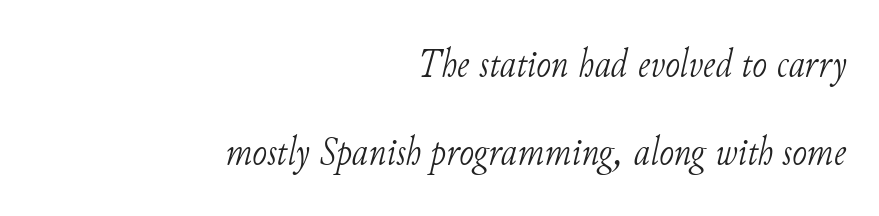
{"serif": "yes", "italic": "yes", "lean": "right", "slant_degrees": 11, "bold": "no", "weight": "light", "width": "normal", "stroke_contrast": "low", "x_height": "small", "monospaced": "no", "underline": "no", "align": "right", "line_spacing": "loose", "line_spacing_ratio": 2.19, "letter_spacing": "normal", "letter_spacing_em": 0.0, "glyph_px": 40}
